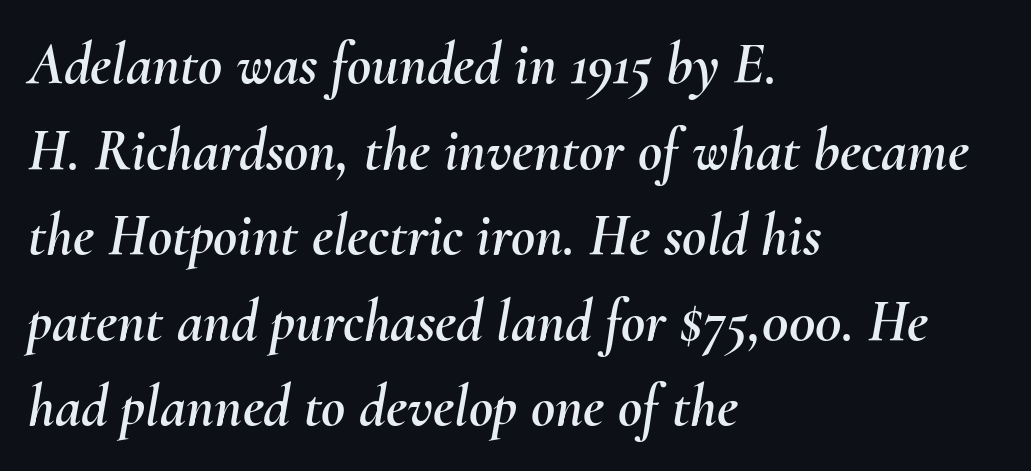
{"italic": "yes", "lean": "right", "slant_degrees": 10, "width": "normal", "stroke_contrast": "medium", "x_height": "small", "monospaced": "no", "underline": "no", "align": "left", "line_spacing": "normal", "line_spacing_ratio": 1.45, "letter_spacing": "normal", "letter_spacing_em": 0.0, "glyph_px": 59}
